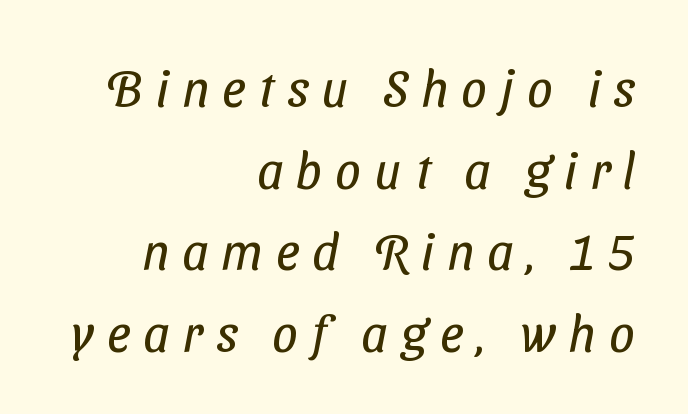
Q: Is the text bold? A: No.
Q: Is the typeface a serif or a sans-serif typeface? A: Sans-serif.
Q: Is the text underlined? A: No.
Q: How is the paragraph aligned? A: Right-aligned.
Q: Is the spacing between letters normal or unusually wide? A: Unusually wide.
Q: Is the spacing between lines tight, normal or loose? A: Normal.
Q: Width (condensed, normal, or wide)? A: Condensed.
Q: Stroke contrast? A: Low.
Q: x-height? A: Medium.
Q: Monospaced? A: No.
